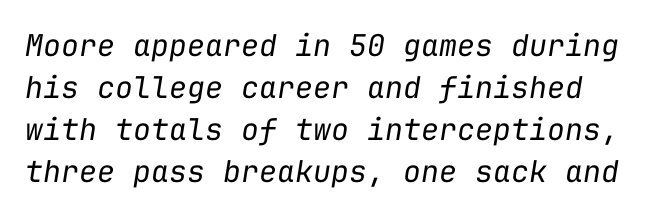
The text block is weighted toward the left margin, trailing off unevenly rightward. The strokes carry an ordinary text weight at most. The text carries the slant typical of an italic or oblique font. Each row of text sits above clean, open space. Is there much room between lines? A standard amount, neither cramped nor airy.
